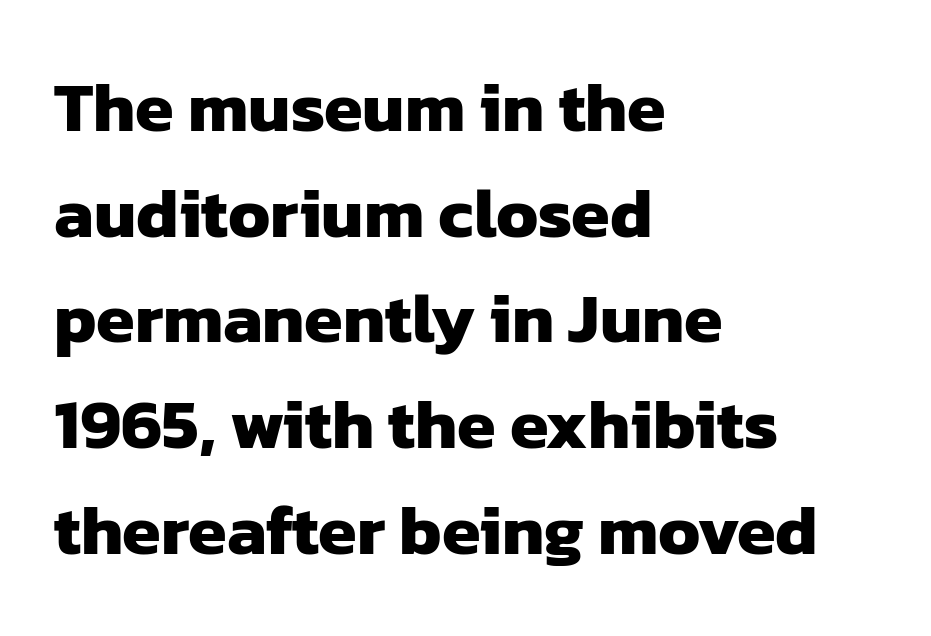
{"serif": "no", "bold": "yes", "weight": "heavy", "width": "normal", "stroke_contrast": "low", "x_height": "medium", "monospaced": "no", "underline": "no", "align": "left", "line_spacing": "normal", "line_spacing_ratio": 1.51, "letter_spacing": "normal", "letter_spacing_em": 0.0, "glyph_px": 70}
